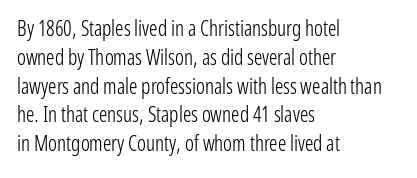
Q: Is the text bold? A: No.
Q: Is the text italic (slanted)? A: No, it is upright.
Q: Is the text underlined? A: No.
Q: How is the paragraph aligned? A: Left-aligned.
Q: Is the spacing between letters normal or unusually wide? A: Normal.
Q: Is the spacing between lines tight, normal or loose? A: Normal.
